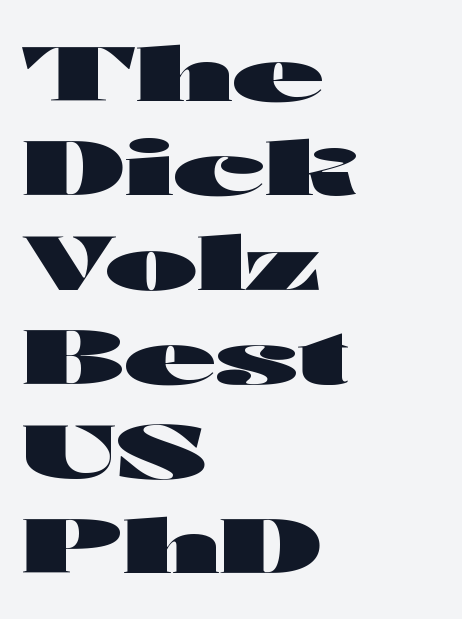
The image shows 75 px heavy, wide sans-serif type, upright; set left-aligned, normal line spacing (1.26x), normal letter spacing, not underlined; high stroke contrast and a medium x-height.
